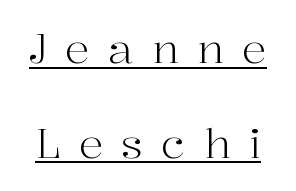
The image shows 41 px light serif type, upright; set loose line spacing (2.31x), unusually wide letter spacing (+0.44 em), underlined; high stroke contrast and a medium x-height.
